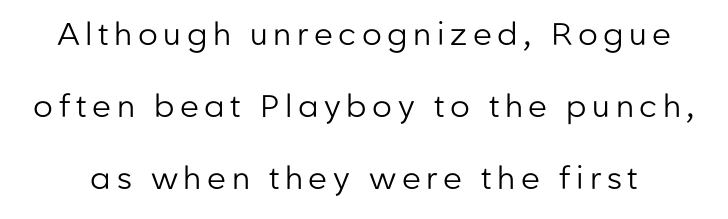
{"serif": "no", "italic": "no", "bold": "no", "weight": "regular", "width": "normal", "stroke_contrast": "low", "x_height": "medium", "monospaced": "no", "underline": "no", "line_spacing": "loose", "line_spacing_ratio": 2.33, "glyph_px": 31}
